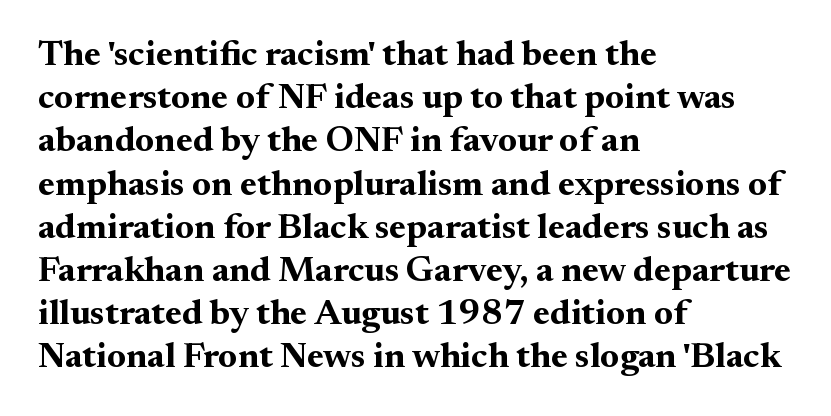
The image shows 36 px bold serif type, upright; set left-aligned, line spacing 1.2x, normal letter spacing, not underlined; medium stroke contrast and a small x-height.
